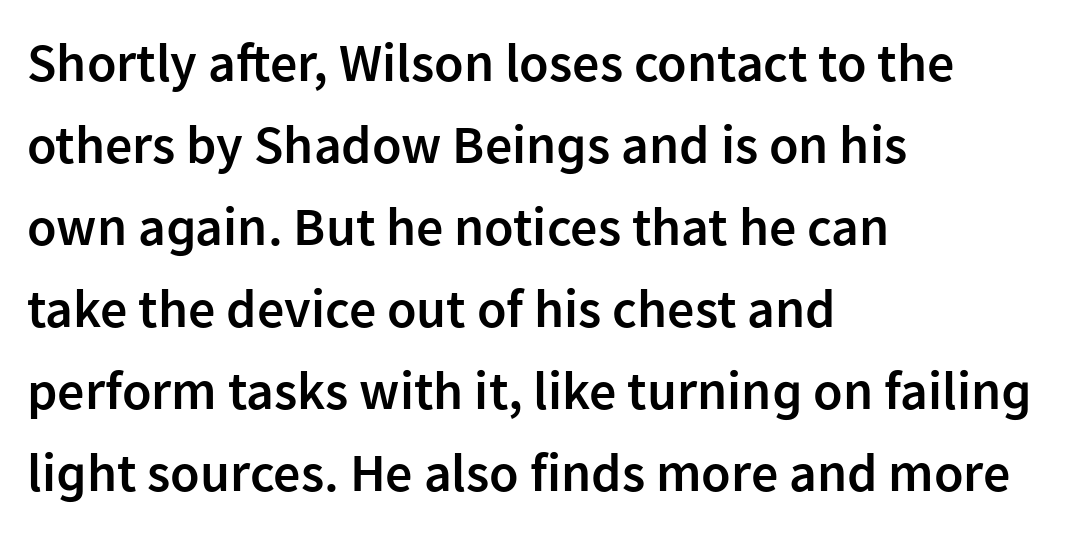
Q: Is the text bold? A: Semi-bold.
Q: Is the text italic (slanted)? A: No, it is upright.
Q: Is the typeface a serif or a sans-serif typeface? A: Sans-serif.
Q: Is the text underlined? A: No.
Q: How is the paragraph aligned? A: Left-aligned.
Q: Is the spacing between letters normal or unusually wide? A: Normal.
Q: Is the spacing between lines tight, normal or loose? A: Normal.
Q: Width (condensed, normal, or wide)? A: Normal.
Q: Stroke contrast? A: Low.
Q: x-height? A: Medium.
Q: Monospaced? A: No.
